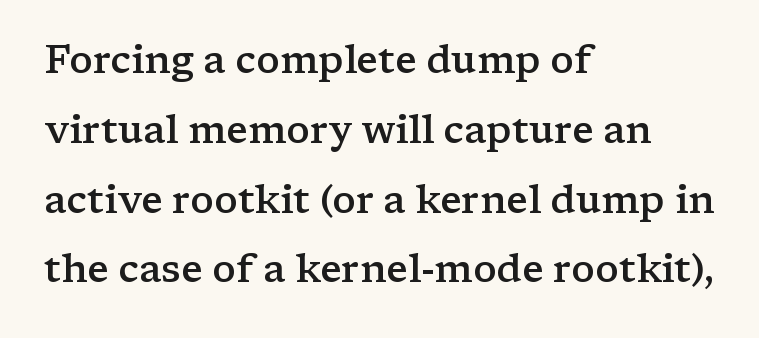
Q: Is the text bold? A: Semi-bold.
Q: Is the text italic (slanted)? A: No, it is upright.
Q: Is the typeface a serif or a sans-serif typeface? A: Serif.
Q: Is the text underlined? A: No.
Q: How is the paragraph aligned? A: Left-aligned.
Q: Is the spacing between letters normal or unusually wide? A: Normal.
Q: Width (condensed, normal, or wide)? A: Wide.
Q: Stroke contrast? A: Low.
Q: x-height? A: Medium.
Q: Monospaced? A: No.
